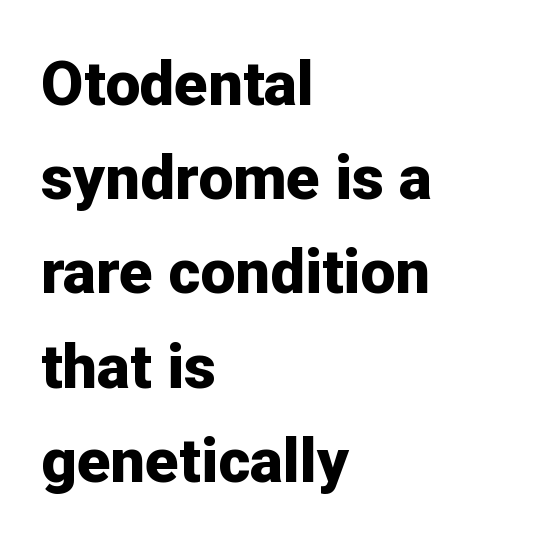
Q: Is the text bold? A: Yes.
Q: Is the text italic (slanted)? A: No, it is upright.
Q: Is the typeface a serif or a sans-serif typeface? A: Sans-serif.
Q: Is the text underlined? A: No.
Q: How is the paragraph aligned? A: Left-aligned.
Q: Is the spacing between letters normal or unusually wide? A: Normal.
Q: Is the spacing between lines tight, normal or loose? A: Normal.
Q: Width (condensed, normal, or wide)? A: Normal.
Q: Stroke contrast? A: Low.
Q: x-height? A: Medium.
Q: Monospaced? A: No.
